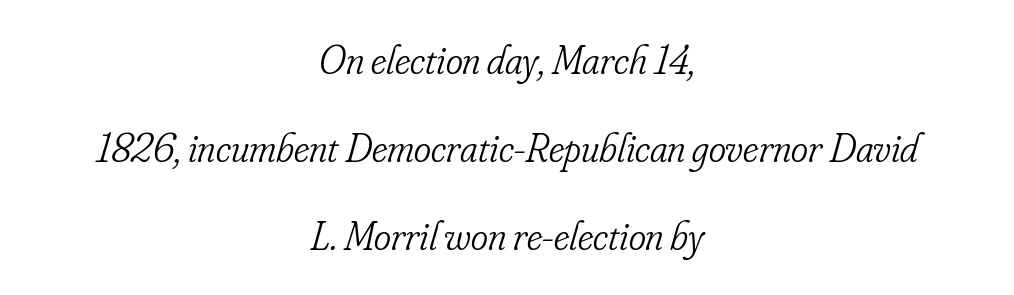
This sample has the flowing, uneven cadence of proportional lettering. Line starts and ends both wander, symmetrically. No extra ink here — the face is not bold. Looking at the ascenders, they clearly lean.
